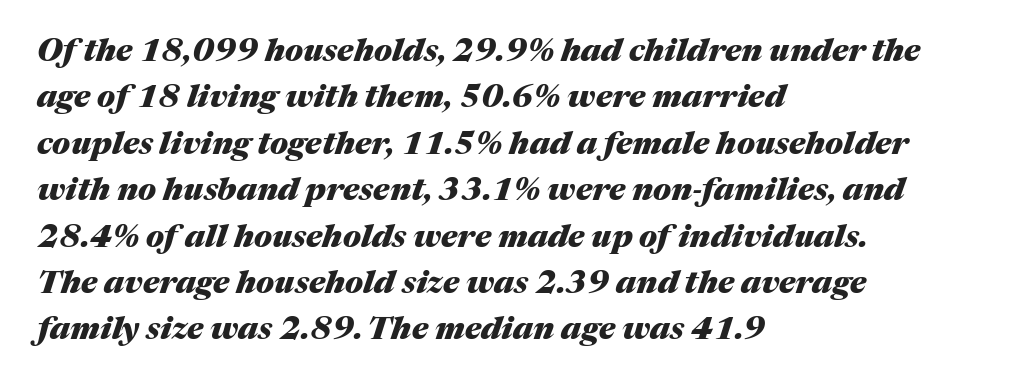
{"italic": "yes", "lean": "right", "slant_degrees": 17, "bold": "yes", "weight": "heavy", "width": "normal", "stroke_contrast": "medium", "x_height": "medium", "monospaced": "no", "underline": "no", "align": "left", "line_spacing": "normal", "line_spacing_ratio": 1.45, "letter_spacing": "normal", "letter_spacing_em": 0.0, "glyph_px": 32}
